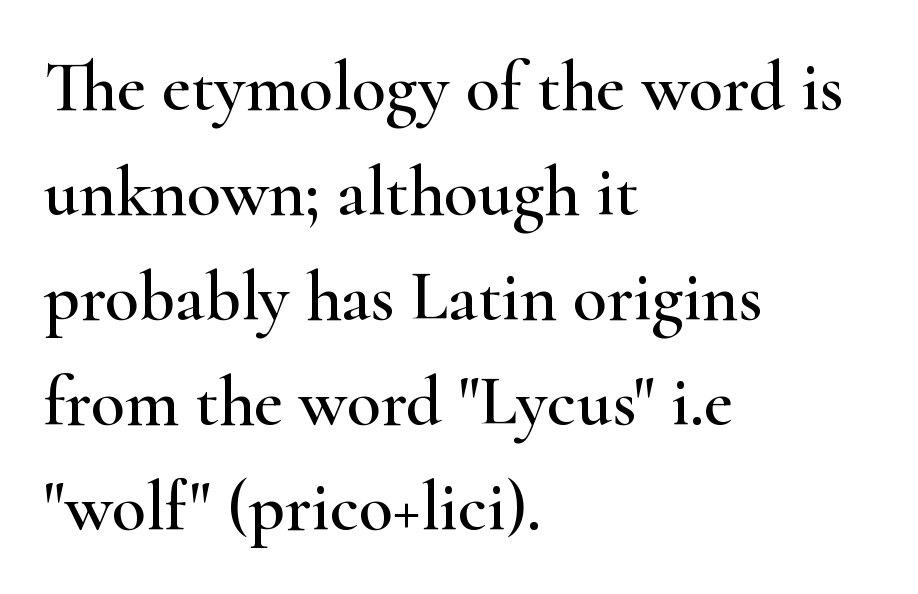
Q: Is the text italic (slanted)? A: No, it is upright.
Q: Is the typeface a serif or a sans-serif typeface? A: Serif.
Q: Is the text underlined? A: No.
Q: How is the paragraph aligned? A: Left-aligned.
Q: Is the spacing between letters normal or unusually wide? A: Normal.
Q: Is the spacing between lines tight, normal or loose? A: Normal.
Q: Width (condensed, normal, or wide)? A: Wide.
Q: Stroke contrast? A: High.
Q: x-height? A: Small.
Q: Monospaced? A: No.
